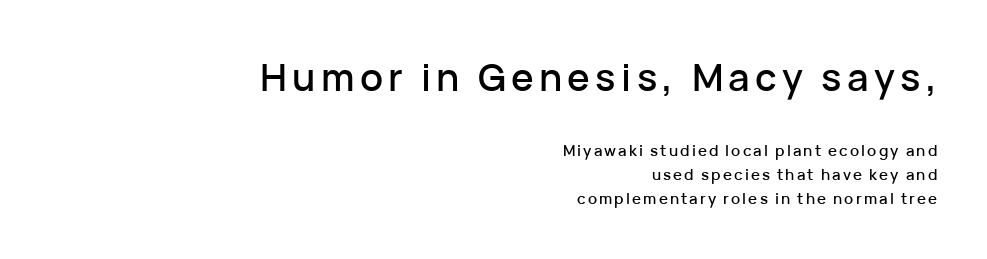
{"serif": "no", "italic": "no", "width": "normal", "stroke_contrast": "low", "x_height": "medium", "monospaced": "no", "underline": "no", "align": "right", "line_spacing": "normal", "line_spacing_ratio": 1.58, "larger_block": "first", "size_ratio": 2.53, "glyph_px": 38}
